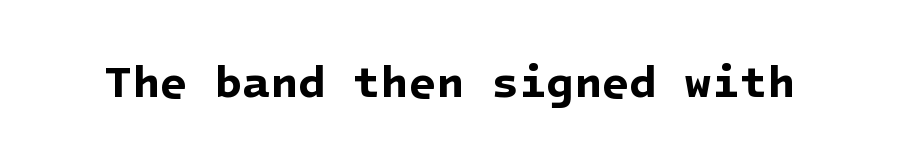
Thick stems and heavy bowls — unmistakably bold. These lines keep a tight, regular rhythm from letter to letter. Just letters on the line, the space beneath them empty. The face used here is a sans, in the tradition of grotesques and geometrics.
